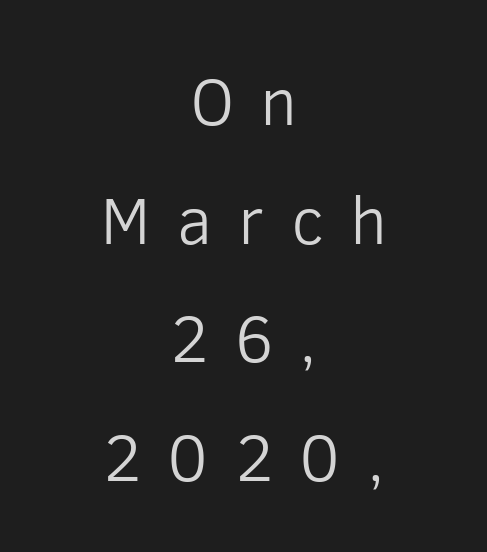
Look at the tracking — it's clearly loosened, letters drifting apart. In terms of posture, this sample is upright. Caption: multi-line text, centered on the measure. Stems and bowls with no extra thickness — not bold.
